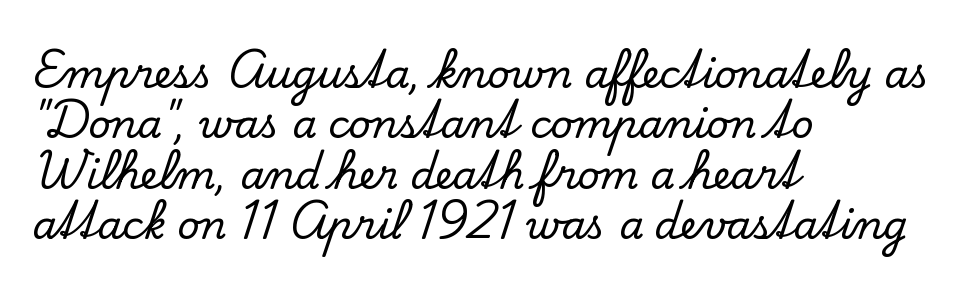
Q: Is the text italic (slanted)? A: Yes.
Q: Is the typeface a serif or a sans-serif typeface? A: Serif.
Q: Is the text underlined? A: No.
Q: How is the paragraph aligned? A: Left-aligned.
Q: Is the spacing between letters normal or unusually wide? A: Normal.
Q: Is the spacing between lines tight, normal or loose? A: Normal.
Q: Width (condensed, normal, or wide)? A: Normal.
Q: Stroke contrast? A: Low.
Q: x-height? A: Small.
Q: Monospaced? A: No.
